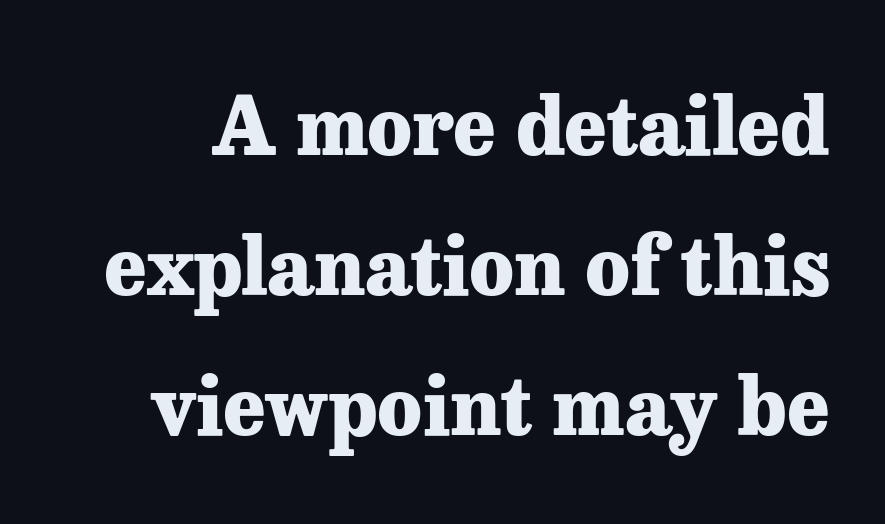
The image shows 80 px heavy serif type, upright; set line spacing 1.75x, normal letter spacing, not underlined; low stroke contrast and a medium x-height.
